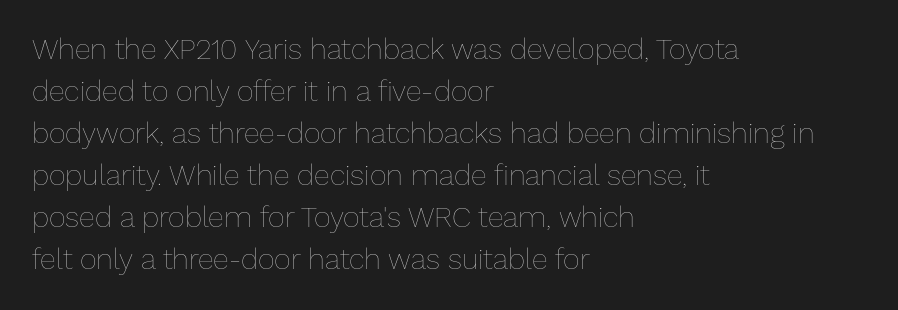
Does the copy run flush right? No — it runs flush left. Regarding leading, the lines here are spaced in the standard way. You could call the tracking neutral — neither tight nor loose. These lines are rendered in a variable-pitch font. Type without underlining. Stem width sits at or under what a default text font uses.
